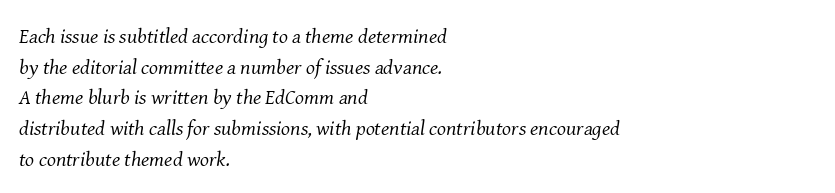
Q: Is the text bold? A: No.
Q: Is the text italic (slanted)? A: Yes, it leans right by about 8 degrees.
Q: Is the text underlined? A: No.
Q: How is the paragraph aligned? A: Left-aligned.
Q: Is the spacing between letters normal or unusually wide? A: Normal.
Q: Is the spacing between lines tight, normal or loose? A: Normal.
